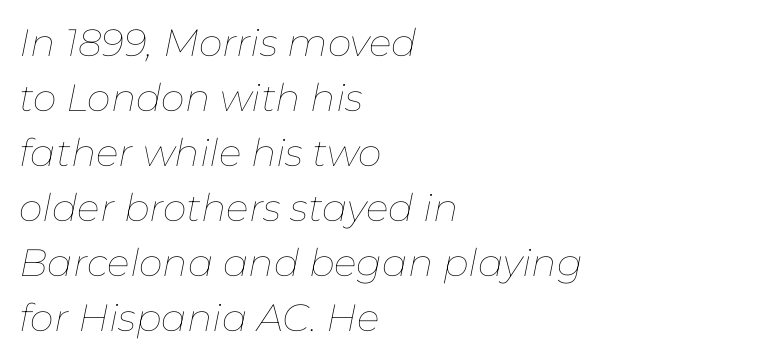
The image shows 38 px thin type, italic (leaning right); set left-aligned, normal line spacing (1.45x), normal letter spacing, not underlined; low stroke contrast and a medium x-height.
